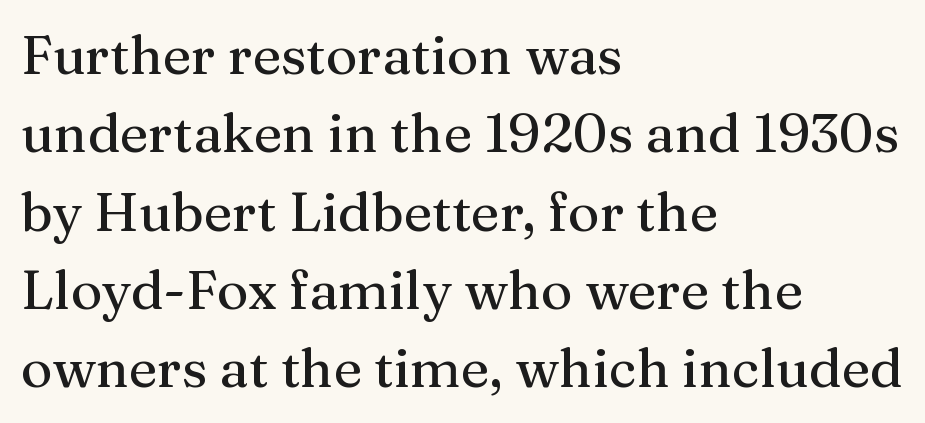
The image shows 54 px serif type, upright; set left-aligned, normal line spacing (1.45x), normal letter spacing, not underlined; medium stroke contrast and a medium x-height.
